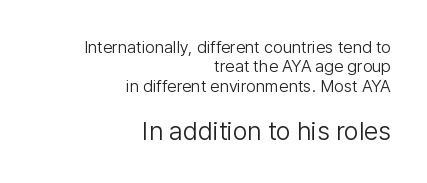
{"italic": "no", "bold": "no", "underline": "no", "align": "right", "line_spacing": "tight", "line_spacing_ratio": 1.14, "letter_spacing": "normal", "letter_spacing_em": 0.0, "larger_block": "second", "size_ratio": 1.53, "glyph_px": 26}
